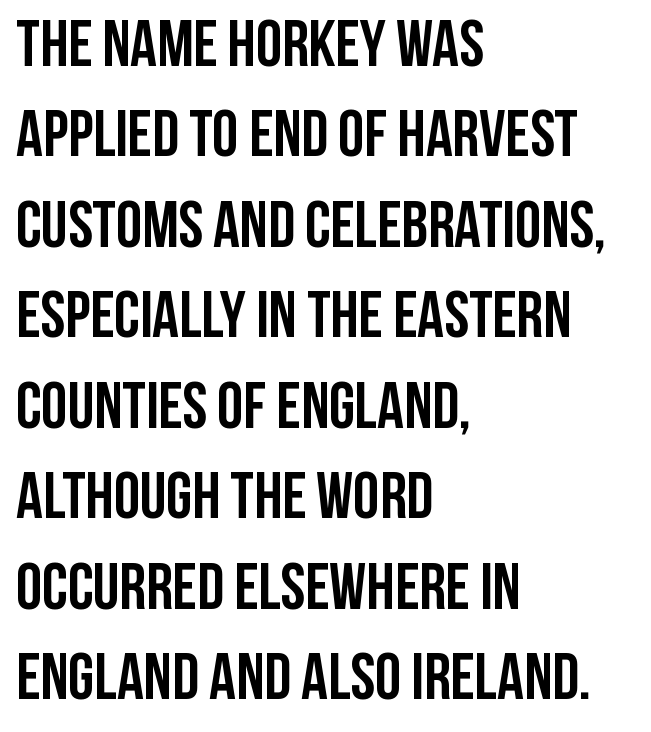
The image shows 66 px semibold, condensed sans-serif type, upright; set left-aligned, normal line spacing (1.37x), normal letter spacing, not underlined; low stroke contrast and a large x-height.
